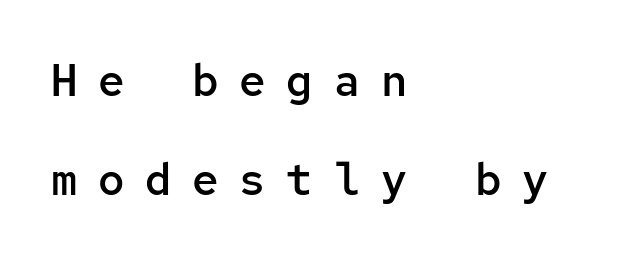
The sample has been set in demibold, a notch under bold. A classic flush-left, rag-right setting is used for this passage. Every stem runs plumb, perpendicular to the baseline. Note the uniform advance width — an 'i' takes as much space as an 'm'. Compared with typical paragraphs, the rows here are farther apart. What stands out about the letter spacing? Its width — letters are far apart.
